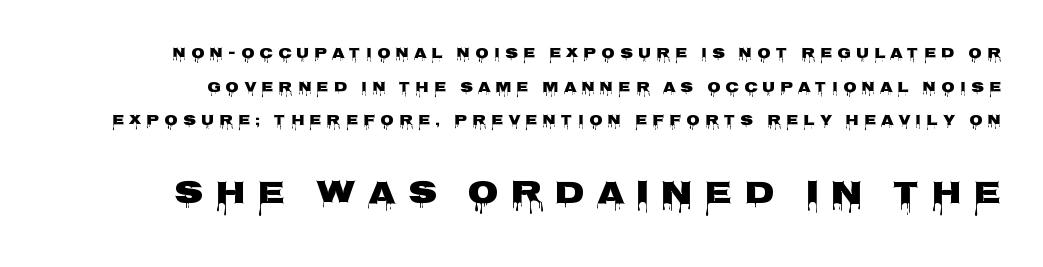
Q: Is the text italic (slanted)? A: No, it is upright.
Q: Is the typeface a serif or a sans-serif typeface? A: Sans-serif.
Q: Is the text underlined? A: No.
Q: Is the spacing between letters normal or unusually wide? A: Unusually wide.
Q: Is the spacing between lines tight, normal or loose? A: Loose.
Q: Which block of text is set in a larger size, the first (top) or the second (bottom)? A: The second (bottom) one.
Q: Width (condensed, normal, or wide)? A: Wide.
Q: Stroke contrast? A: Low.
Q: x-height? A: Large.
Q: Monospaced? A: No.
